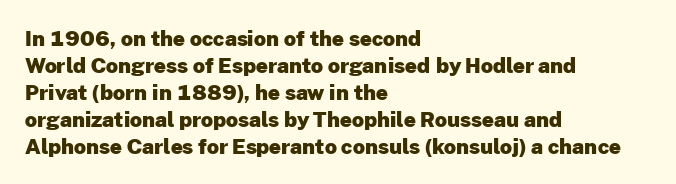
The image shows 21 px bold type, upright; set left-aligned, normal line spacing (1.29x), normal letter spacing, not underlined.
